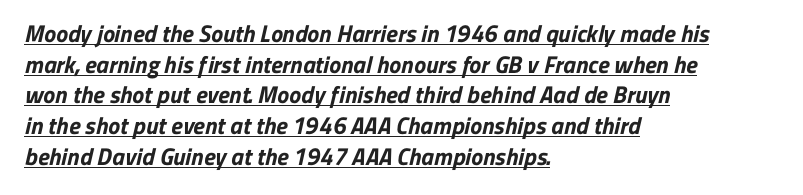
{"bold": "yes", "underline": "yes", "align": "left", "line_spacing": "normal", "line_spacing_ratio": 1.28, "letter_spacing": "normal", "letter_spacing_em": 0.0, "glyph_px": 24}
